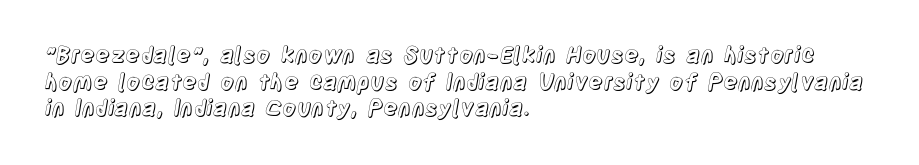
{"underline": "no", "align": "left", "line_spacing_ratio": 1.21, "letter_spacing": "normal", "letter_spacing_em": 0.0, "glyph_px": 22}
